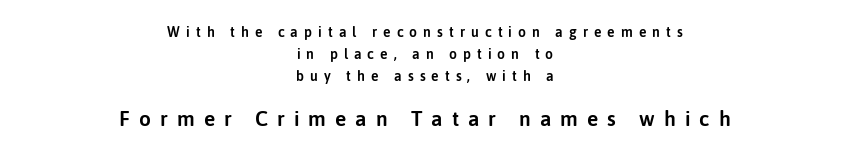
{"italic": "no", "underline": "no", "align": "center", "line_spacing": "normal", "line_spacing_ratio": 1.58, "letter_spacing": "wide", "letter_spacing_em": 0.43, "larger_block": "second", "size_ratio": 1.5, "glyph_px": 21}
